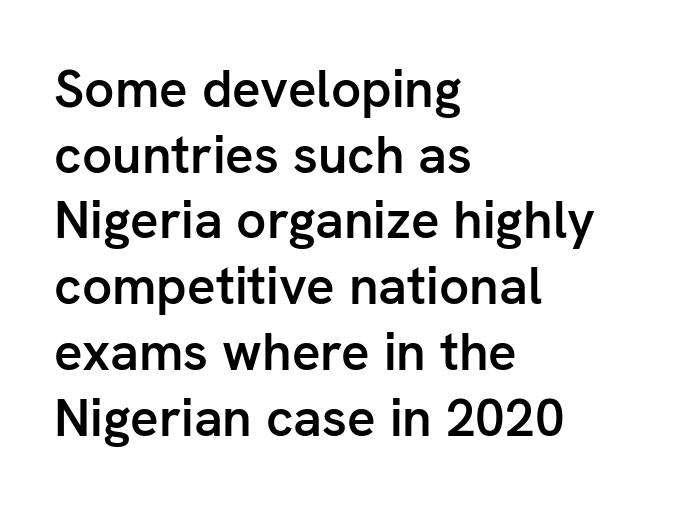
Q: Is the text bold? A: Semi-bold.
Q: Is the text italic (slanted)? A: No, it is upright.
Q: Is the typeface a serif or a sans-serif typeface? A: Sans-serif.
Q: Is the text underlined? A: No.
Q: How is the paragraph aligned? A: Left-aligned.
Q: Is the spacing between letters normal or unusually wide? A: Normal.
Q: Width (condensed, normal, or wide)? A: Normal.
Q: Stroke contrast? A: Low.
Q: x-height? A: Medium.
Q: Monospaced? A: No.
